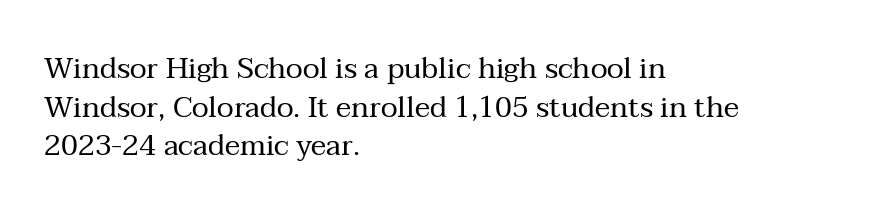
The cut favours lightness, reaching ordinary text weight at its darkest. Do the characters align in a grid? No, the font is proportional. Decoration check: the copy has no underline. Letterform terminals end in serifs throughout the passage. Vertically, the passage feels balanced, rows spaced as you'd expect.
